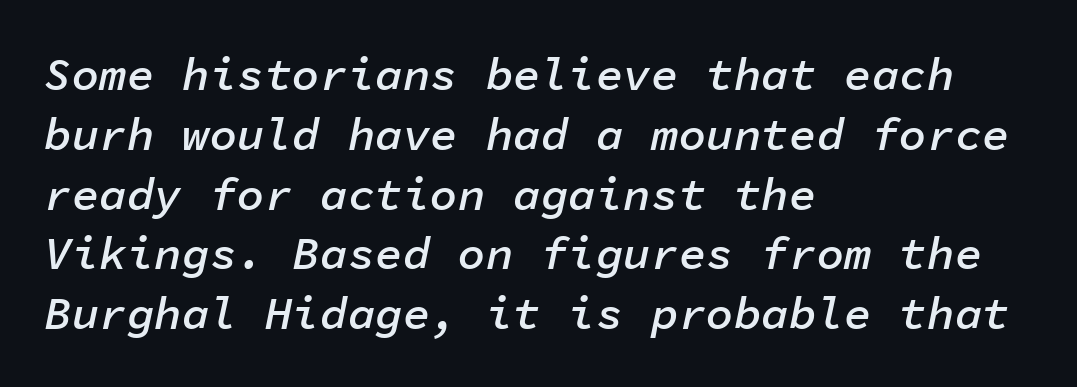
The image shows 46 px semibold type, italic (leaning right), monospaced; set left-aligned, normal line spacing (1.3x), normal letter spacing, not underlined; low stroke contrast and a medium x-height.
